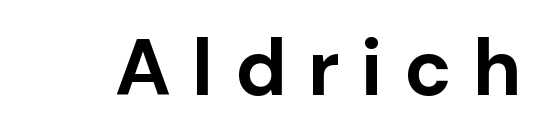
The image shows 79 px bold sans-serif type, upright; set unusually wide letter spacing (+0.27 em), not underlined; low stroke contrast and a medium x-height.
